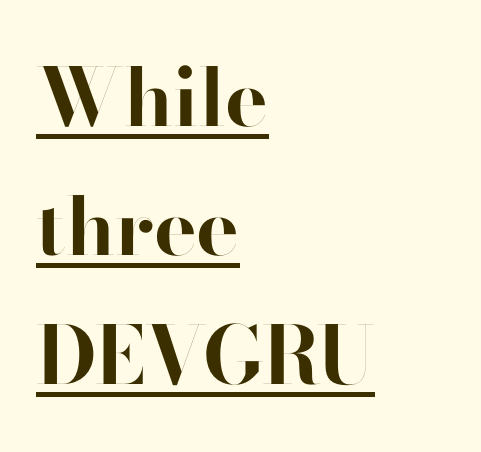
The image shows 80 px bold sans-serif type, upright; set left-aligned, normal line spacing (1.61x), normal letter spacing, underlined; high stroke contrast and a small x-height.
